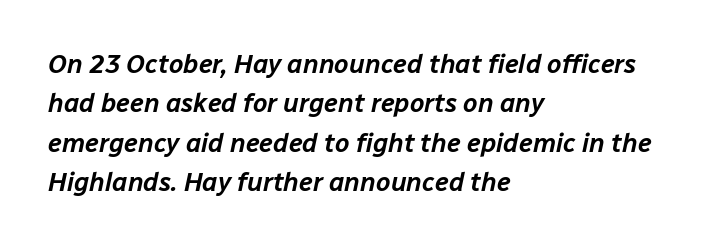
Q: Is the text italic (slanted)? A: Yes, it leans right by about 12 degrees.
Q: Is the text underlined? A: No.
Q: How is the paragraph aligned? A: Left-aligned.
Q: Is the spacing between letters normal or unusually wide? A: Normal.
Q: Is the spacing between lines tight, normal or loose? A: Normal.
